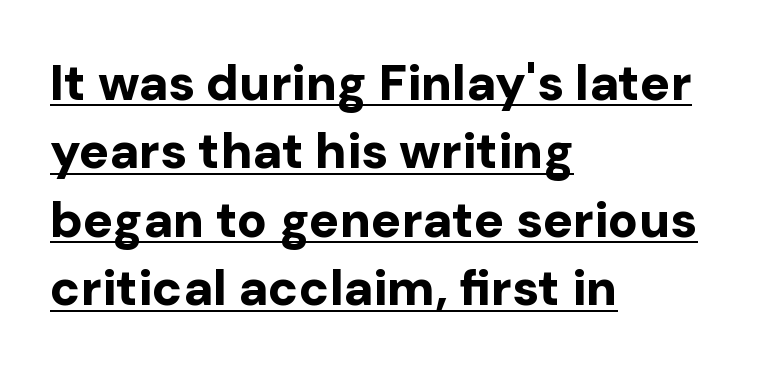
The image shows 50 px bold sans-serif type, upright; set left-aligned, normal line spacing (1.37x), normal letter spacing, underlined; low stroke contrast and a medium x-height.
